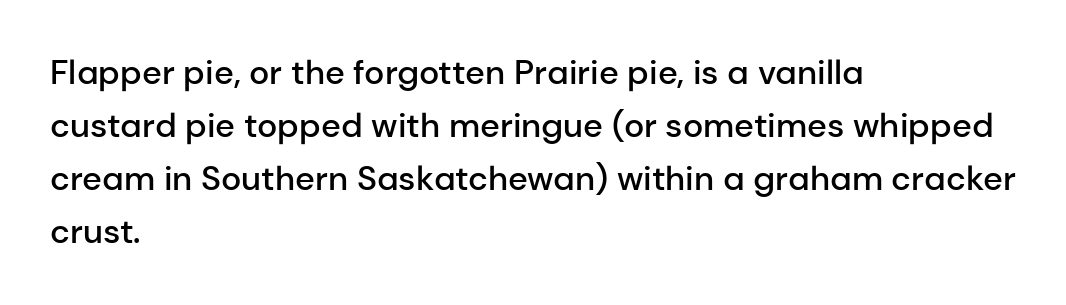
Quick note: underline off. Tracking here is standard; glyphs follow each other at the usual distance. One glance says typical: line gaps are just what's usual. Looks like regular typesetting: each glyph gets only the width it needs. The font is running at a semibold setting, under full bold. Classification — sans serif.
